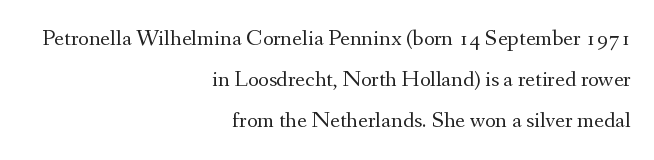
Teacher's note: observe the even right margin — that is flush-right alignment. The strokes carry an ordinary text weight at most. No italicization has been applied; the sample stays upright. This rendering leaves character spacing at its baseline value.
